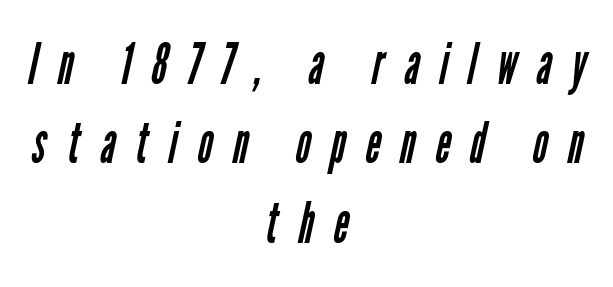
Q: Is the text bold? A: No.
Q: Is the typeface a serif or a sans-serif typeface? A: Sans-serif.
Q: Is the text underlined? A: No.
Q: How is the paragraph aligned? A: Centered.
Q: Is the spacing between letters normal or unusually wide? A: Unusually wide.
Q: Is the spacing between lines tight, normal or loose? A: Normal.
Q: Width (condensed, normal, or wide)? A: Condensed.
Q: Stroke contrast? A: Low.
Q: x-height? A: Medium.
Q: Monospaced? A: No.
